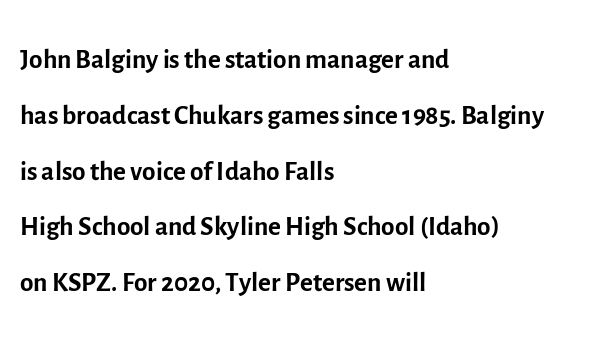
The image shows 39 px regular-weight sans-serif type, upright; set left-aligned, normal line spacing (1.43x), normal letter spacing, not underlined; a medium x-height.
